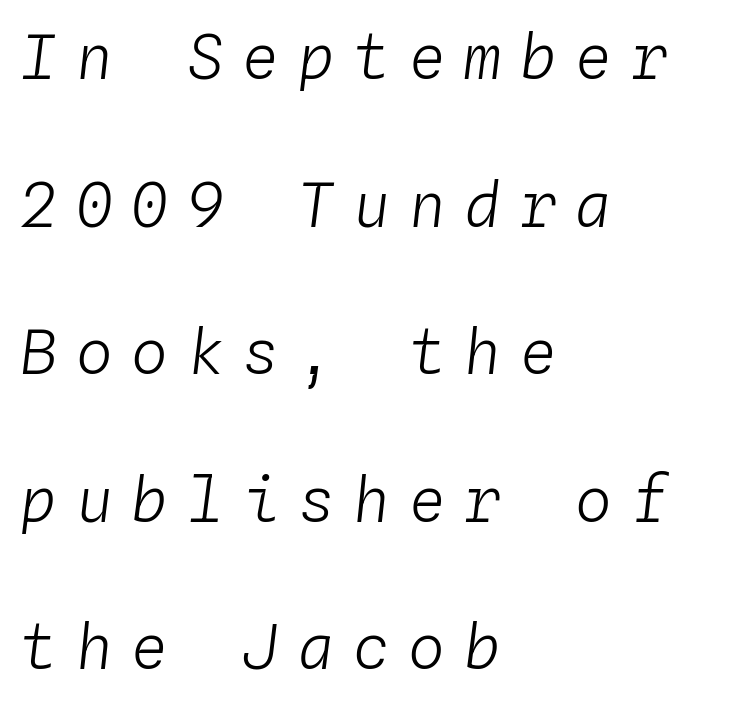
The image shows 61 px light type, italic (leaning right), monospaced; set left-aligned, loose line spacing (2.42x), unusually wide letter spacing (+0.31 em), not underlined; low stroke contrast and a medium x-height.
